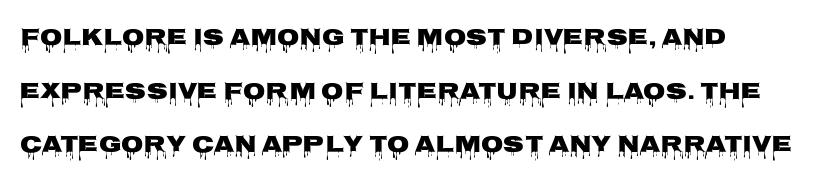
{"italic": "no", "bold": "yes", "underline": "no", "line_spacing": "loose", "line_spacing_ratio": 2.33, "letter_spacing": "normal", "letter_spacing_em": 0.0, "glyph_px": 23}
